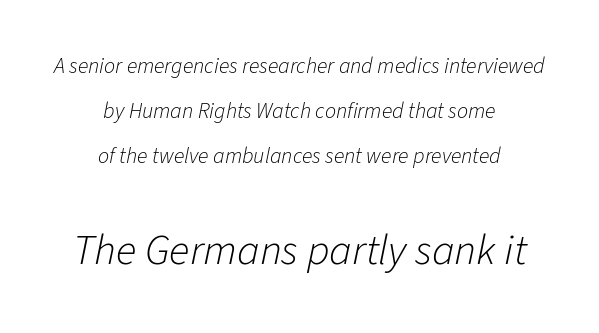
{"italic": "yes", "lean": "right", "slant_degrees": 11, "bold": "no", "weight": "light", "width": "normal", "stroke_contrast": "low", "x_height": "medium", "monospaced": "no", "underline": "no", "align": "center", "line_spacing": "loose", "line_spacing_ratio": 2.04, "letter_spacing": "normal", "letter_spacing_em": 0.0, "larger_block": "second", "size_ratio": 1.95, "glyph_px": 43}
